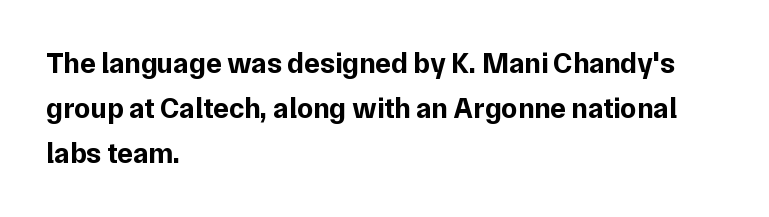
{"serif": "no", "italic": "no", "bold": "yes", "weight": "bold", "width": "normal", "stroke_contrast": "low", "x_height": "medium", "monospaced": "no", "underline": "no", "align": "left", "line_spacing": "normal", "line_spacing_ratio": 1.56, "letter_spacing": "normal", "letter_spacing_em": 0.0, "glyph_px": 29}
